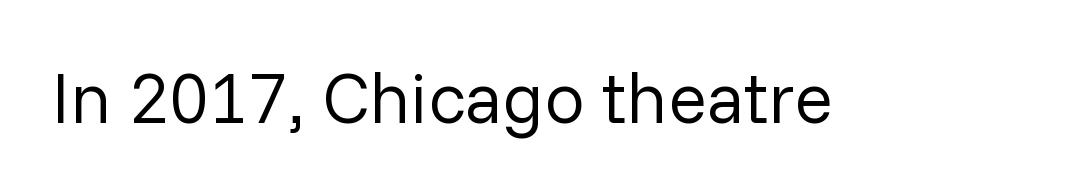
{"serif": "no", "italic": "no", "bold": "no", "weight": "regular", "width": "normal", "stroke_contrast": "low", "x_height": "medium", "monospaced": "no", "underline": "no", "letter_spacing": "normal", "letter_spacing_em": 0.0, "glyph_px": 72}
